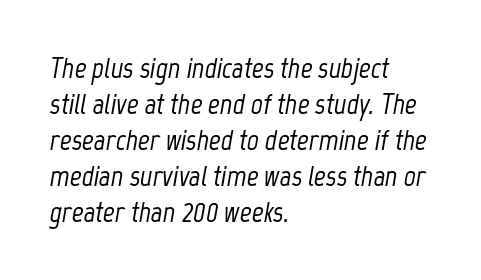
Q: Is the text italic (slanted)? A: Yes, it leans right by about 12 degrees.
Q: Is the text underlined? A: No.
Q: How is the paragraph aligned? A: Left-aligned.
Q: Is the spacing between letters normal or unusually wide? A: Normal.
Q: Width (condensed, normal, or wide)? A: Condensed.
Q: Stroke contrast? A: Low.
Q: x-height? A: Medium.
Q: Monospaced? A: No.
